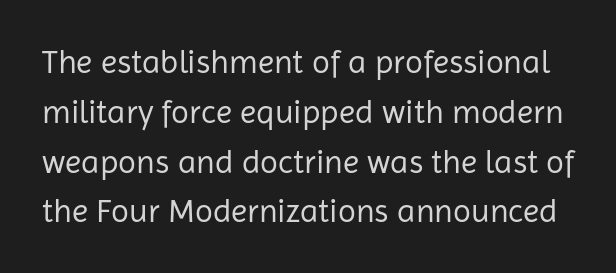
Is the letter spacing exaggerated? No — it looks like the ordinary default. Character widths vary here, with narrow letters taking less room than wide ones. Decoration check: the copy has no underline. Are there feet on the stems? There aren't — it's a sans. The rows are spaced the way most documents space them.
